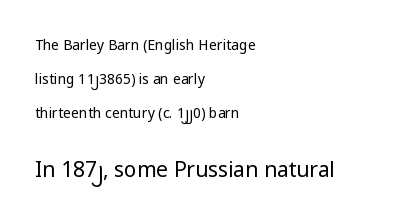
Does the lettering tilt? It doesn't — this is upright. This sample trades compactness for vertical openness between lines. The passage shown is not underscored anywhere. No chunkiness to these letters — they're not bold.
